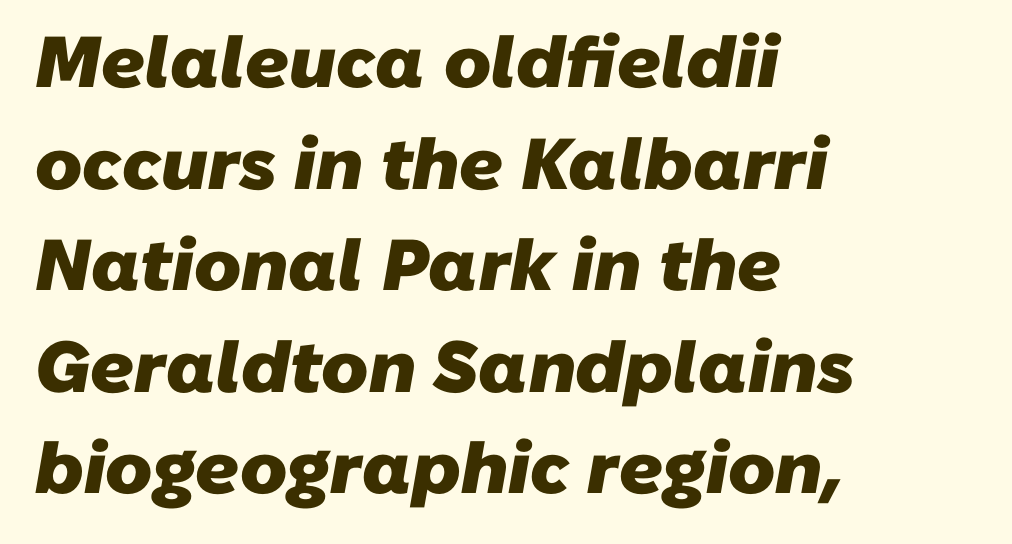
The image shows 72 px heavy sans-serif type; set left-aligned, normal line spacing (1.41x), normal letter spacing, not underlined; low stroke contrast and a medium x-height.
